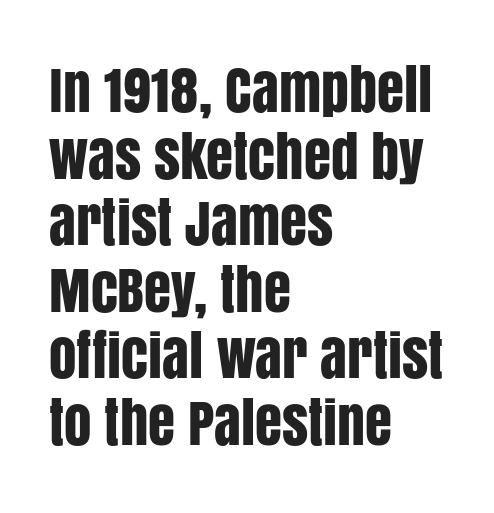
Q: Is the text italic (slanted)? A: No, it is upright.
Q: Is the typeface a serif or a sans-serif typeface? A: Sans-serif.
Q: Is the text underlined? A: No.
Q: How is the paragraph aligned? A: Left-aligned.
Q: Is the spacing between letters normal or unusually wide? A: Normal.
Q: Width (condensed, normal, or wide)? A: Condensed.
Q: Stroke contrast? A: Low.
Q: x-height? A: Large.
Q: Monospaced? A: No.
